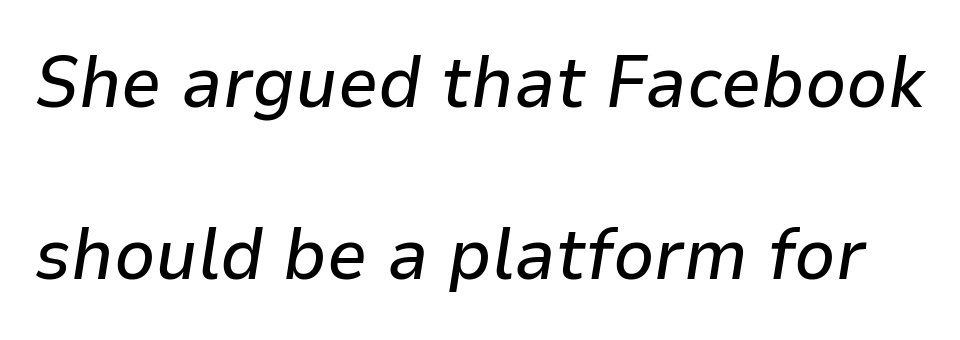
Q: Is the text italic (slanted)? A: Yes, it leans right by about 9 degrees.
Q: Is the text underlined? A: No.
Q: Is the spacing between letters normal or unusually wide? A: Normal.
Q: Is the spacing between lines tight, normal or loose? A: Loose.
Q: Width (condensed, normal, or wide)? A: Normal.
Q: Stroke contrast? A: Low.
Q: x-height? A: Medium.
Q: Monospaced? A: No.
